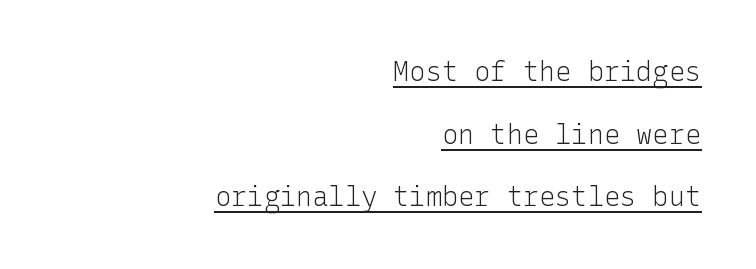
{"italic": "no", "bold": "no", "underline": "yes", "align": "right", "line_spacing": "loose", "line_spacing_ratio": 2.32, "letter_spacing": "normal", "letter_spacing_em": 0.0, "glyph_px": 27}
